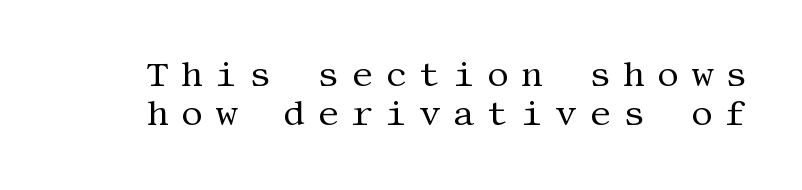
Notice how the stems are strictly vertical — no italics here. Weight: regular or lighter. The space directly below the letters is spotless. Horizontal bands of white between lines are thin slivers. The letterforms stand isolated, each surrounded by extra space.
